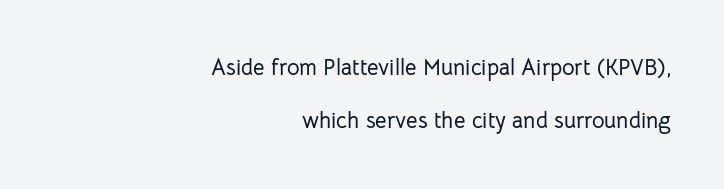
Q: Is the text italic (slanted)? A: No, it is upright.
Q: Is the text underlined? A: No.
Q: How is the paragraph aligned? A: Right-aligned.
Q: Is the spacing between letters normal or unusually wide? A: Normal.
Q: Is the spacing between lines tight, normal or loose? A: Loose.
